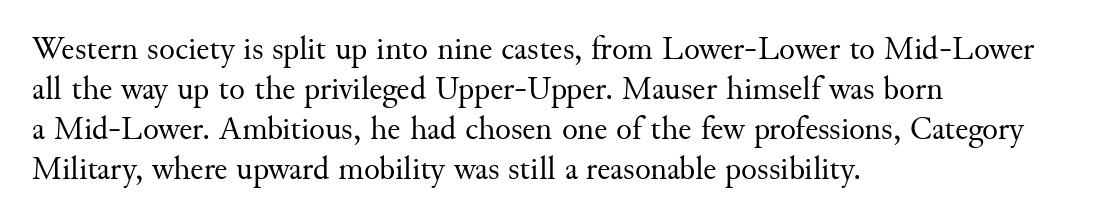
The image shows 33 px regular-weight serif type, upright; set left-aligned, line spacing 1.21x, normal letter spacing, not underlined; medium stroke contrast and a small x-height.
